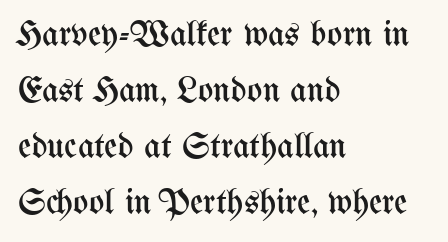
Q: Is the text bold? A: No.
Q: Is the text italic (slanted)? A: No, it is upright.
Q: Is the text underlined? A: No.
Q: How is the paragraph aligned? A: Left-aligned.
Q: Is the spacing between letters normal or unusually wide? A: Normal.
Q: Is the spacing between lines tight, normal or loose? A: Normal.
Q: Width (condensed, normal, or wide)? A: Condensed.
Q: Stroke contrast? A: Medium.
Q: x-height? A: Medium.
Q: Monospaced? A: No.
